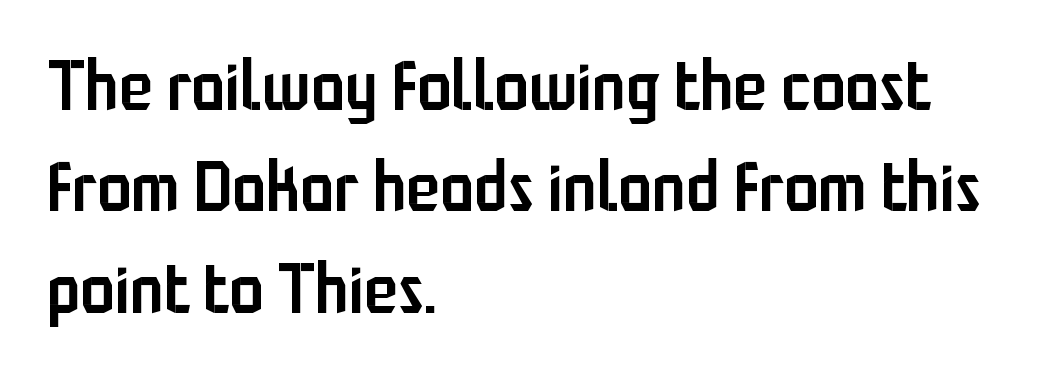
The characters look somewhat weighty, a semibold short of true bold. Beneath every word, the page is bare. What's the leading like? Ordinary, nothing unusual. Think of a printed novel: that variable character pitch is what you see here. No extra tracking has been applied to these lines. The axis of the letterforms is exactly vertical.
